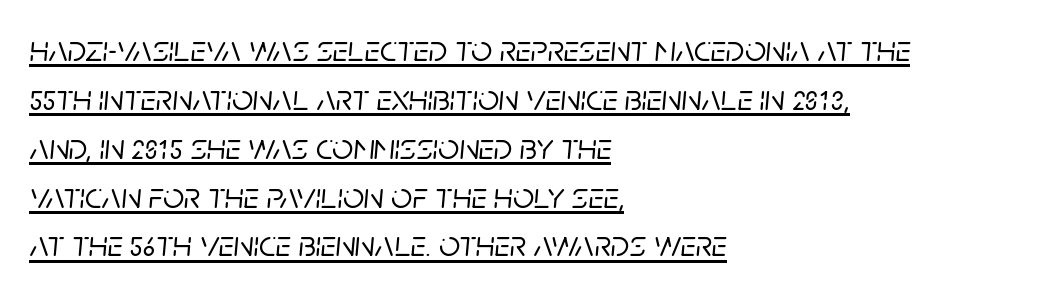
The letters advance in unequal steps, a hallmark of proportional type. The words here are underlined. Emphasis-style slanted type is in use. The designer left line spacing at the default.
